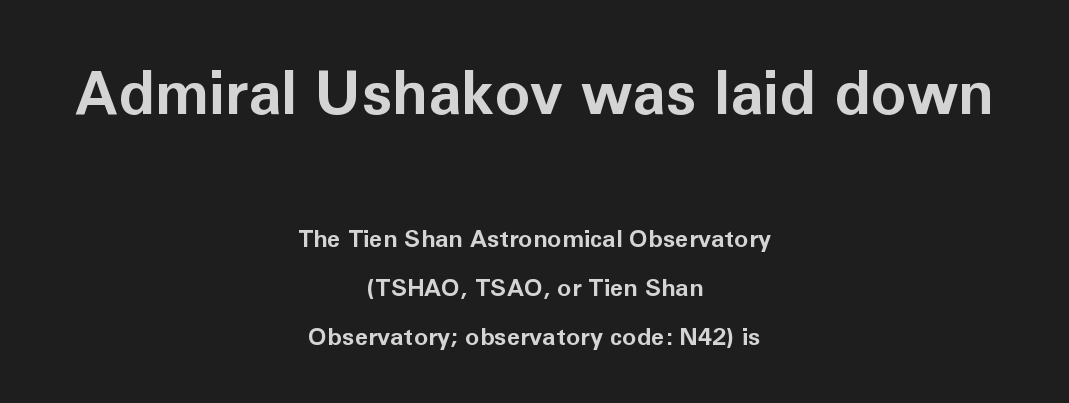
The image shows 60 px bold sans-serif type, upright; set centered, loose line spacing (2.05x), normal letter spacing, not underlined; the first (top) block is 2.5x larger; low stroke contrast and a medium x-height.
